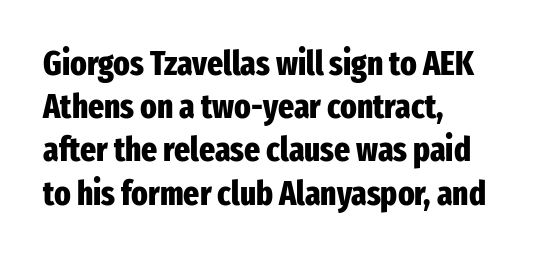
{"serif": "no", "italic": "no", "bold": "yes", "weight": "heavy", "width": "condensed", "stroke_contrast": "low", "x_height": "medium", "monospaced": "no", "underline": "no", "align": "left", "line_spacing": "normal", "line_spacing_ratio": 1.27, "letter_spacing": "normal", "letter_spacing_em": 0.0, "glyph_px": 34}
